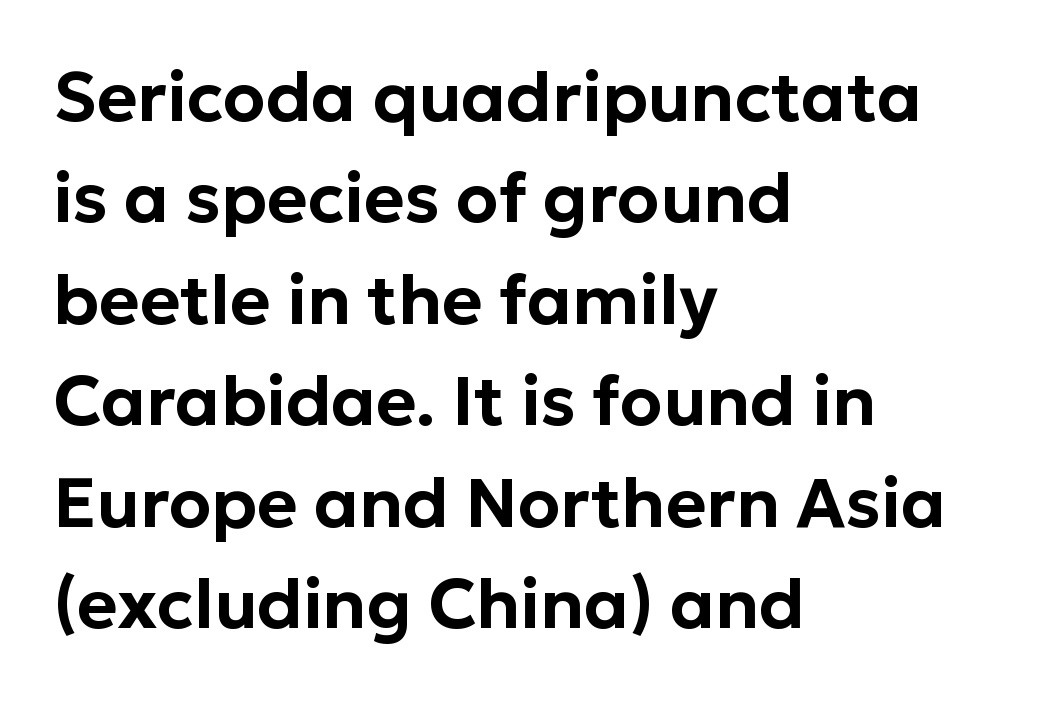
The font family rendered here belongs to the sans-serif group. Students, note that the glyphs here touch the page at normal intervals. Does the lettering tilt? It doesn't — this is upright. Unmarked baselines from the first word to the last.
